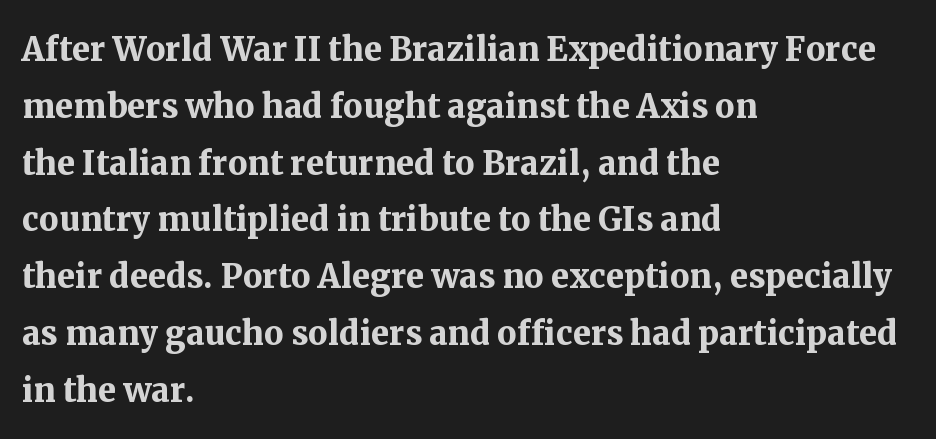
Q: Is the text bold? A: Yes.
Q: Is the text italic (slanted)? A: No, it is upright.
Q: Is the typeface a serif or a sans-serif typeface? A: Serif.
Q: Is the text underlined? A: No.
Q: How is the paragraph aligned? A: Left-aligned.
Q: Is the spacing between letters normal or unusually wide? A: Normal.
Q: Is the spacing between lines tight, normal or loose? A: Normal.
Q: Width (condensed, normal, or wide)? A: Normal.
Q: Stroke contrast? A: Medium.
Q: x-height? A: Medium.
Q: Monospaced? A: No.
